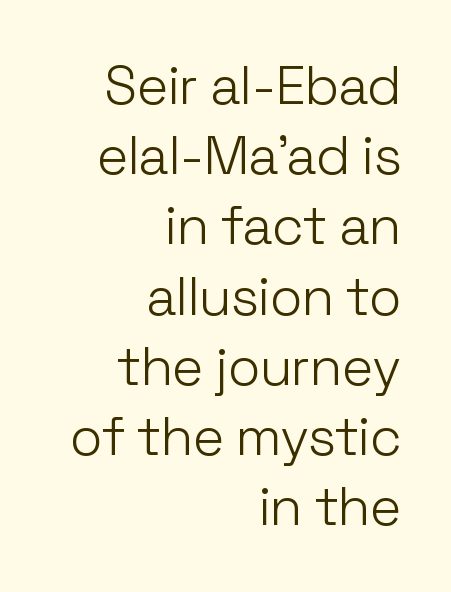
The image shows 54 px light sans-serif type, upright; set right-aligned, normal line spacing (1.3x), normal letter spacing, not underlined; low stroke contrast and a medium x-height.
